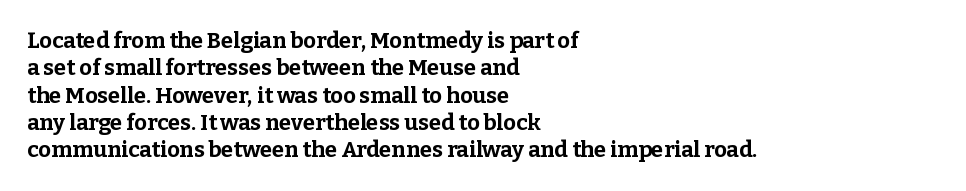
The image shows 22 px bold type, upright; set left-aligned, line spacing 1.24x, normal letter spacing, not underlined.
